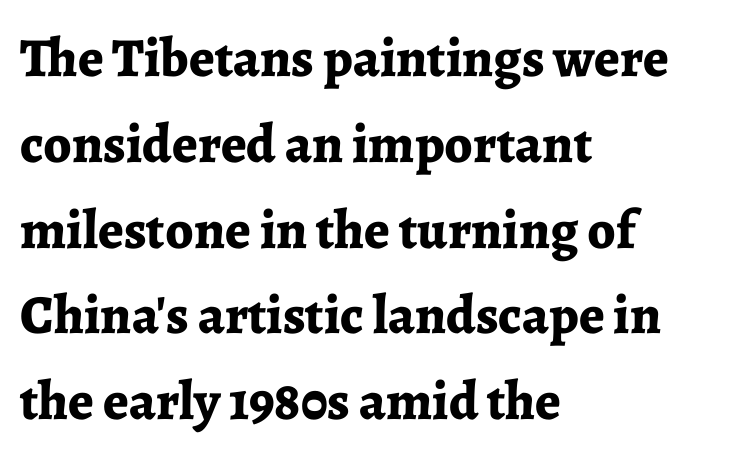
A typesetter would call this zero additional tracking. Where is the straight margin? On the left. Characters remain perfectly vertical along every line. Looks like regular typesetting: each glyph gets only the width it needs. Regarding leading, the lines here are spaced in the standard way.
